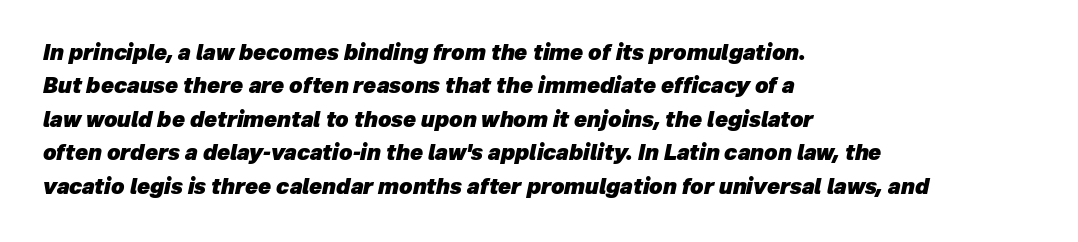
Honestly, the letter spacing is just normal — you wouldn't notice it. This sample is left-justified, so line endings fall wherever the words run out. Does the lettering tilt? It does — this is italic. The designer left line spacing at the default. Descenders hang freely into open space.
